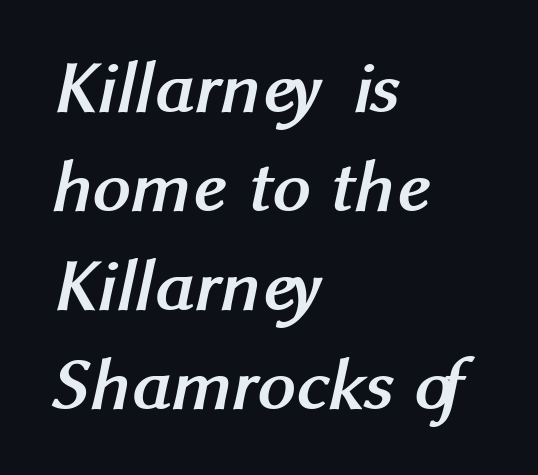
{"serif": "no", "bold": "yes", "weight": "semibold", "width": "normal", "stroke_contrast": "medium", "x_height": "medium", "monospaced": "no", "underline": "no", "align": "left", "line_spacing": "normal", "line_spacing_ratio": 1.32, "letter_spacing": "normal", "letter_spacing_em": 0.0, "glyph_px": 75}
